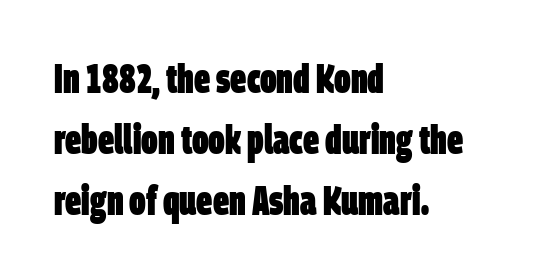
The image shows 40 px heavy, condensed sans-serif type; set left-aligned, normal line spacing (1.53x), normal letter spacing, not underlined; low stroke contrast and a large x-height.
